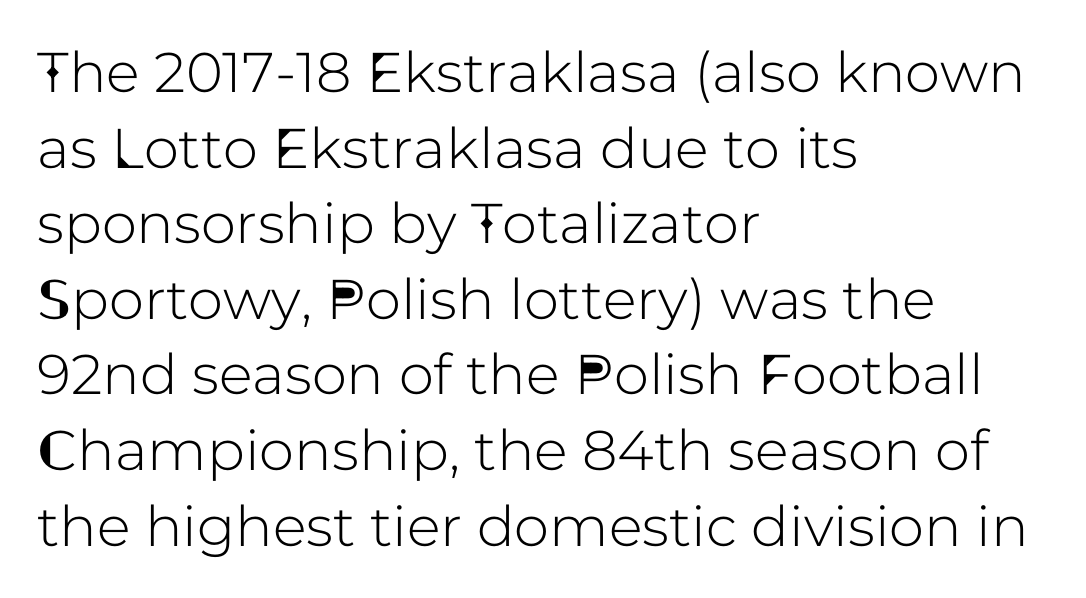
Q: Is the text italic (slanted)? A: No, it is upright.
Q: Is the typeface a serif or a sans-serif typeface? A: Sans-serif.
Q: Is the text underlined? A: No.
Q: How is the paragraph aligned? A: Left-aligned.
Q: Is the spacing between letters normal or unusually wide? A: Normal.
Q: Is the spacing between lines tight, normal or loose? A: Normal.
Q: Width (condensed, normal, or wide)? A: Normal.
Q: Stroke contrast? A: Low.
Q: x-height? A: Medium.
Q: Monospaced? A: No.
